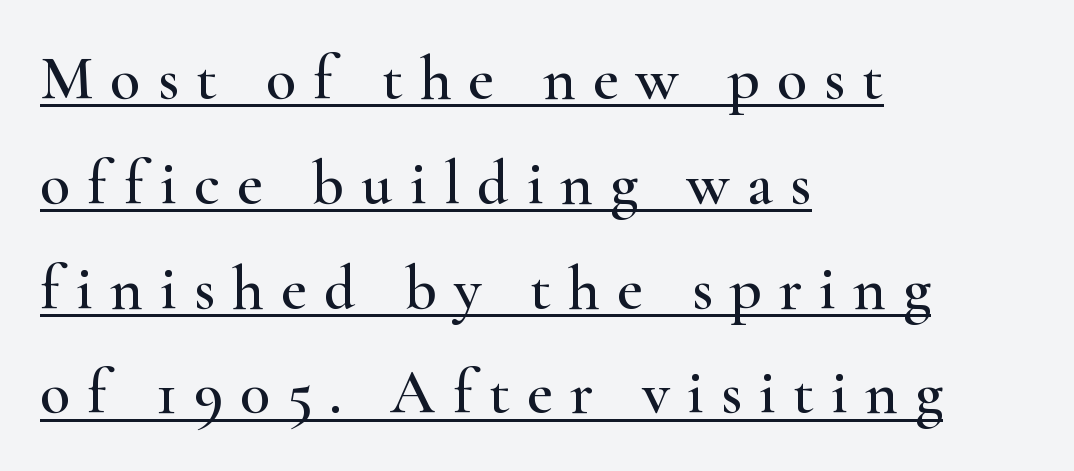
Q: Is the text italic (slanted)? A: No, it is upright.
Q: Is the typeface a serif or a sans-serif typeface? A: Serif.
Q: Is the text underlined? A: Yes.
Q: How is the paragraph aligned? A: Left-aligned.
Q: Is the spacing between letters normal or unusually wide? A: Unusually wide.
Q: Is the spacing between lines tight, normal or loose? A: Normal.
Q: Width (condensed, normal, or wide)? A: Wide.
Q: Stroke contrast? A: High.
Q: x-height? A: Small.
Q: Monospaced? A: No.
